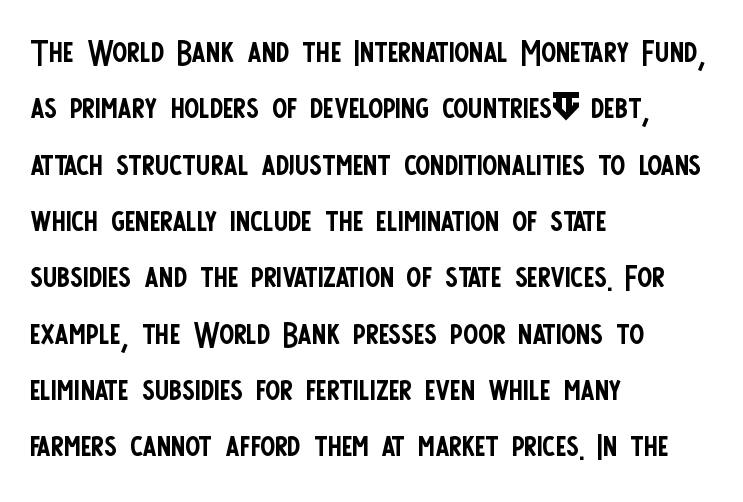
Q: Is the text bold? A: No.
Q: Is the text italic (slanted)? A: No, it is upright.
Q: Is the typeface a serif or a sans-serif typeface? A: Sans-serif.
Q: Is the text underlined? A: No.
Q: How is the paragraph aligned? A: Left-aligned.
Q: Is the spacing between letters normal or unusually wide? A: Normal.
Q: Is the spacing between lines tight, normal or loose? A: Normal.
Q: Width (condensed, normal, or wide)? A: Condensed.
Q: Stroke contrast? A: Low.
Q: x-height? A: Large.
Q: Monospaced? A: No.
